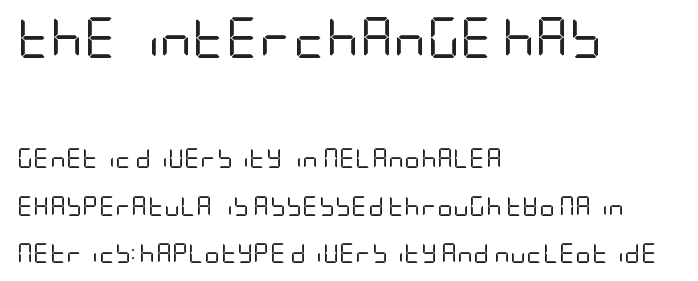
The image shows 41 px regular-weight, condensed sans-serif type, upright; set left-aligned, loose line spacing (2.39x), normal letter spacing, not underlined; the first (top) block is 2.05x larger; low stroke contrast and a large x-height.
